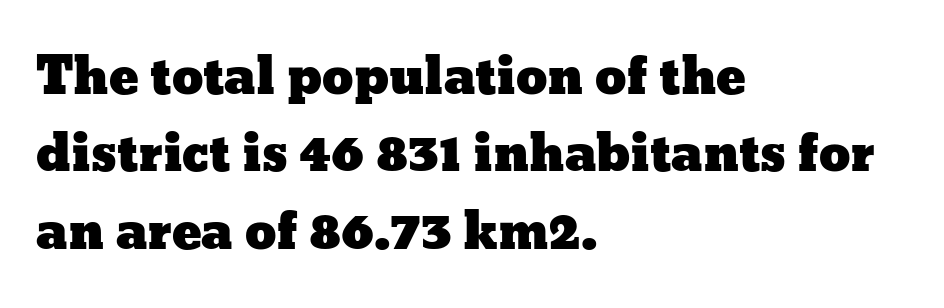
Q: Is the text italic (slanted)? A: No, it is upright.
Q: Is the text underlined? A: No.
Q: How is the paragraph aligned? A: Left-aligned.
Q: Is the spacing between letters normal or unusually wide? A: Normal.
Q: Is the spacing between lines tight, normal or loose? A: Normal.
Q: Width (condensed, normal, or wide)? A: Wide.
Q: Stroke contrast? A: Low.
Q: x-height? A: Medium.
Q: Monospaced? A: No.
